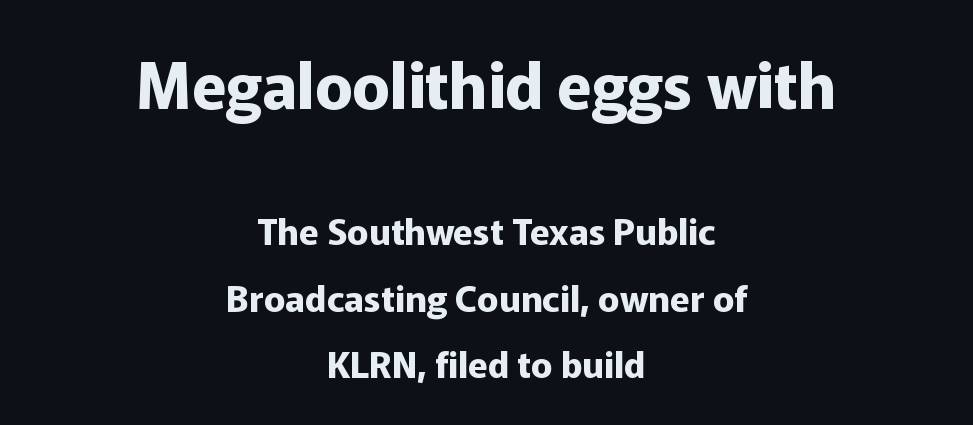
Weight: bold. You could not count columns in this text — the font is proportionally spaced. Every character sits straight up, as roman type does. This rendering features lettering with no underline. This rendering employs a face without finishing strokes, i.e., a sans-serif. The rag falls on both sides of this text block equally.
